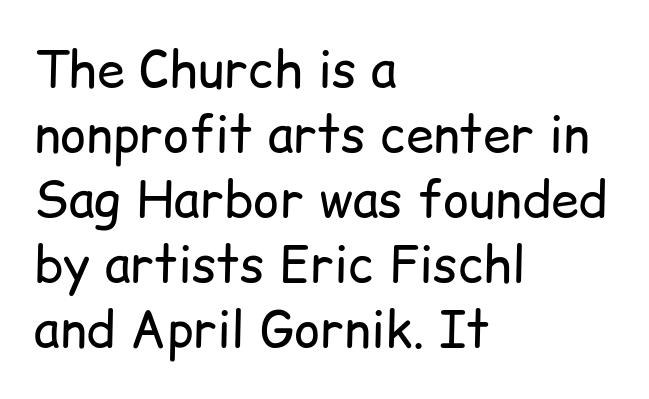
Q: Is the text bold? A: No.
Q: Is the text italic (slanted)? A: No, it is upright.
Q: Is the typeface a serif or a sans-serif typeface? A: Sans-serif.
Q: Is the text underlined? A: No.
Q: How is the paragraph aligned? A: Left-aligned.
Q: Is the spacing between letters normal or unusually wide? A: Normal.
Q: Is the spacing between lines tight, normal or loose? A: Normal.
Q: Width (condensed, normal, or wide)? A: Normal.
Q: Stroke contrast? A: Low.
Q: x-height? A: Medium.
Q: Monospaced? A: No.
